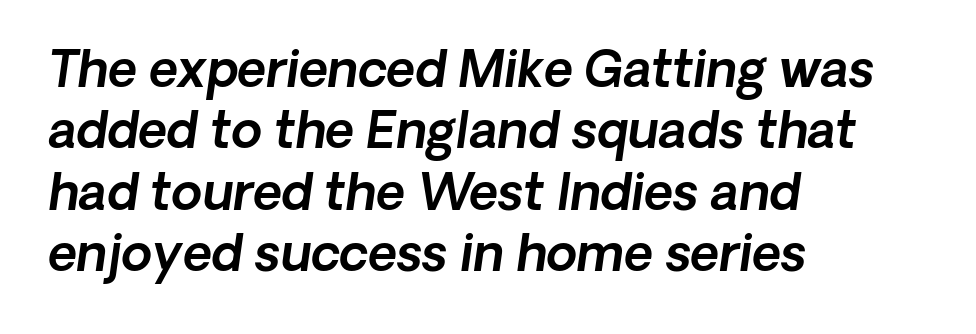
The passage shown is typed in a proportional face where columns would drift. When letters slant like this, we call the style italic. The glyphs are unaccompanied by any horizontal stroke below them. Standard letterfit; no display-style spreading of the glyphs. Every row of glyphs begins at an identical x-position on the left.
